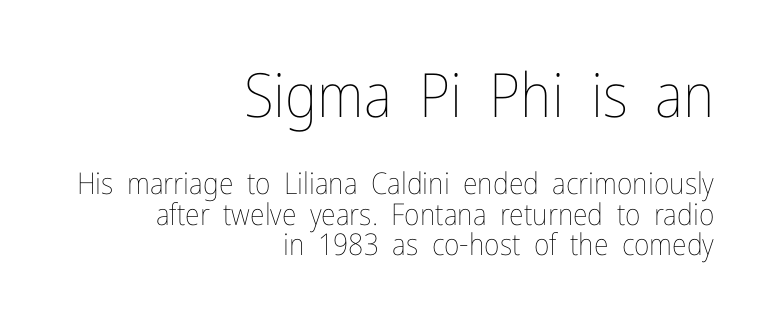
Very little white space separates one row of letters from the next. Words appear dense and cohesive because spacing is normal. Character size in the leading block exceeds that of the trailing block. The weight would be labelled regular, book, light, or lighter still. These lines are set flush right with a ragged left edge.
